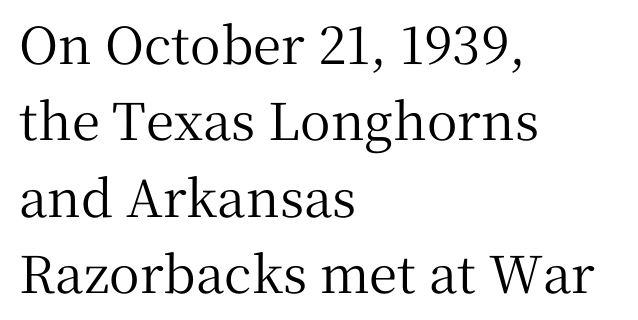
The image shows 51 px serif type, upright; set left-aligned, normal line spacing (1.5x), normal letter spacing, not underlined; medium stroke contrast and a medium x-height.
